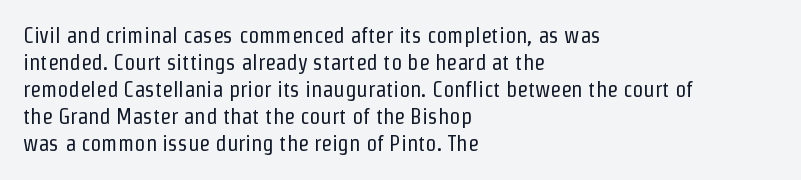
The image shows 22 px text type, upright; set left-aligned, line spacing 1.23x, normal letter spacing, not underlined.
